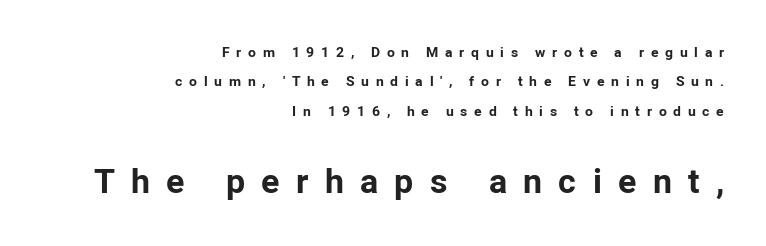
The image shows 34 px bold sans-serif type, upright; set right-aligned, loose line spacing (2.1x), unusually wide letter spacing (+0.48 em), not underlined; the second (bottom) block is 2.43x larger; low stroke contrast and a medium x-height.
